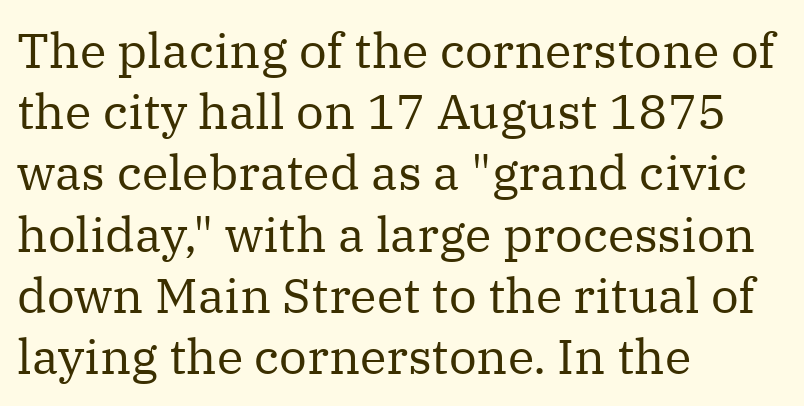
The image shows 49 px regular-weight serif type, upright; set left-aligned, normal line spacing (1.25x), normal letter spacing, not underlined; medium stroke contrast and a medium x-height.
